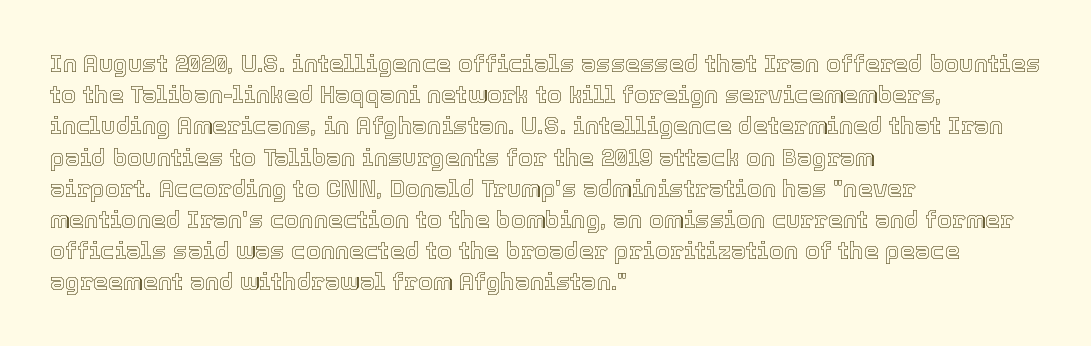
{"italic": "no", "underline": "no", "align": "left", "line_spacing": "normal", "line_spacing_ratio": 1.3, "letter_spacing": "normal", "letter_spacing_em": 0.0, "glyph_px": 24}
